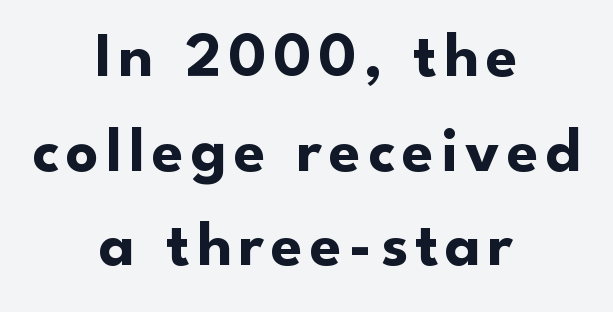
Unlike a traditional serif, this face leaves its strokes unadorned. Lines of text with bare space underneath. Typographic density is high because the face is bold. Think of a printed novel: that variable character pitch is what you see here. Is there any slant? The stems are plumb. The rag falls on both sides of this text block equally.
